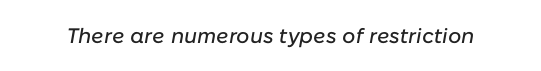
{"italic": "yes", "lean": "right", "slant_degrees": 10, "underline": "no", "letter_spacing": "normal", "letter_spacing_em": 0.0, "glyph_px": 21}
